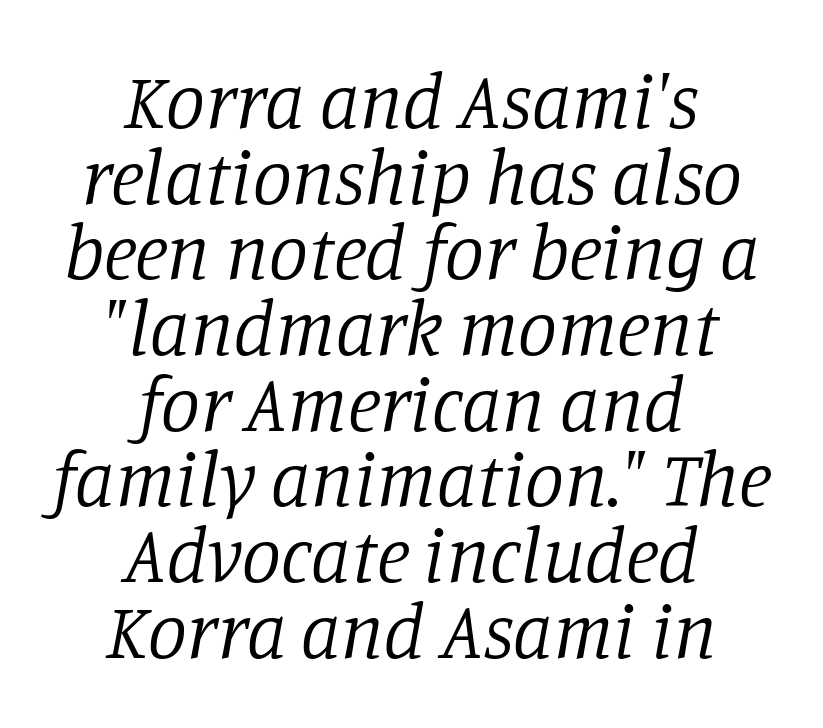
{"serif": "yes", "italic": "yes", "lean": "right", "slant_degrees": 11, "bold": "no", "weight": "regular", "width": "normal", "stroke_contrast": "low", "x_height": "large", "monospaced": "no", "underline": "no", "align": "center", "line_spacing": "tight", "line_spacing_ratio": 0.97, "letter_spacing": "normal", "letter_spacing_em": 0.0, "glyph_px": 78}
